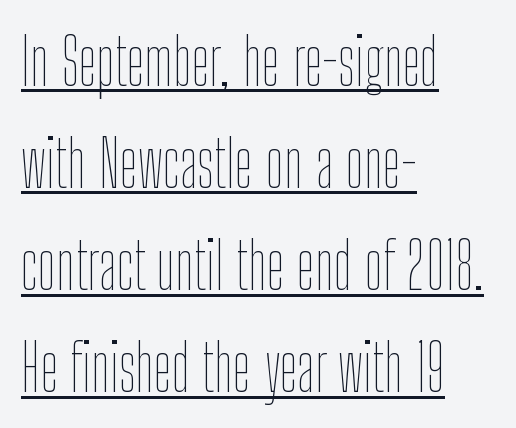
Q: Is the text bold? A: No.
Q: Is the text italic (slanted)? A: No, it is upright.
Q: Is the text underlined? A: Yes.
Q: How is the paragraph aligned? A: Left-aligned.
Q: Is the spacing between letters normal or unusually wide? A: Normal.
Q: Is the spacing between lines tight, normal or loose? A: Normal.
Q: Width (condensed, normal, or wide)? A: Condensed.
Q: Stroke contrast? A: Low.
Q: x-height? A: Medium.
Q: Monospaced? A: No.
